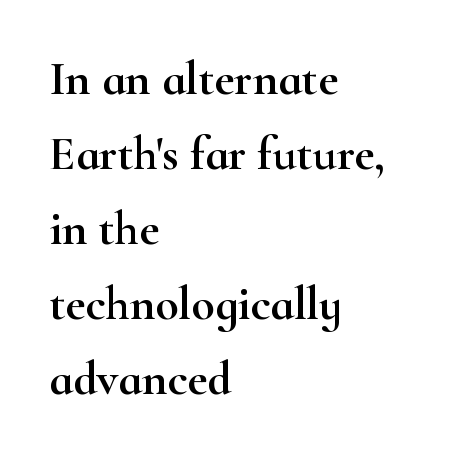
Q: Is the text italic (slanted)? A: No, it is upright.
Q: Is the typeface a serif or a sans-serif typeface? A: Serif.
Q: Is the text underlined? A: No.
Q: How is the paragraph aligned? A: Left-aligned.
Q: Is the spacing between letters normal or unusually wide? A: Normal.
Q: Is the spacing between lines tight, normal or loose? A: Normal.
Q: Width (condensed, normal, or wide)? A: Wide.
Q: Stroke contrast? A: High.
Q: x-height? A: Small.
Q: Monospaced? A: No.
